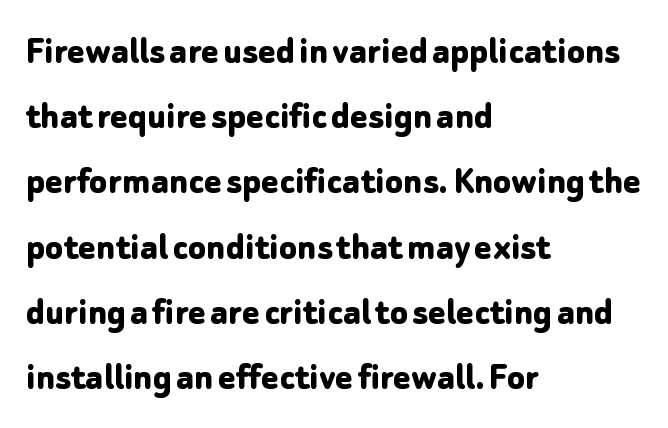
{"serif": "no", "italic": "no", "bold": "yes", "weight": "bold", "width": "normal", "stroke_contrast": "low", "x_height": "medium", "monospaced": "no", "underline": "no", "align": "left", "line_spacing": "normal", "line_spacing_ratio": 1.59, "letter_spacing": "normal", "letter_spacing_em": 0.0, "glyph_px": 41}
